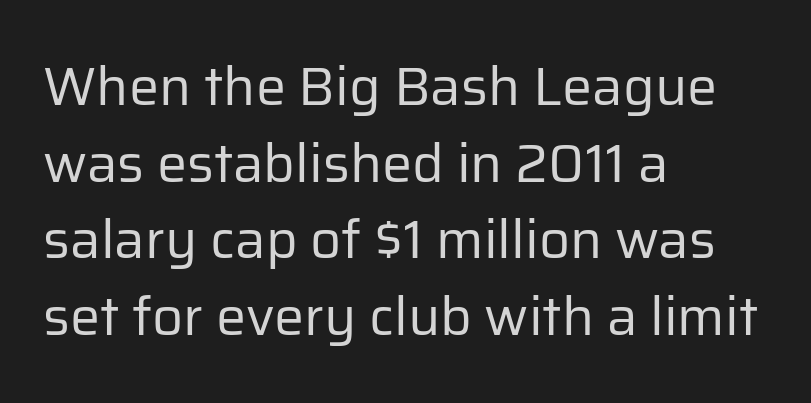
Q: Is the text bold? A: No.
Q: Is the text italic (slanted)? A: No, it is upright.
Q: Is the typeface a serif or a sans-serif typeface? A: Sans-serif.
Q: Is the text underlined? A: No.
Q: How is the paragraph aligned? A: Left-aligned.
Q: Is the spacing between letters normal or unusually wide? A: Normal.
Q: Is the spacing between lines tight, normal or loose? A: Normal.
Q: Width (condensed, normal, or wide)? A: Normal.
Q: Stroke contrast? A: Low.
Q: x-height? A: Medium.
Q: Monospaced? A: No.
